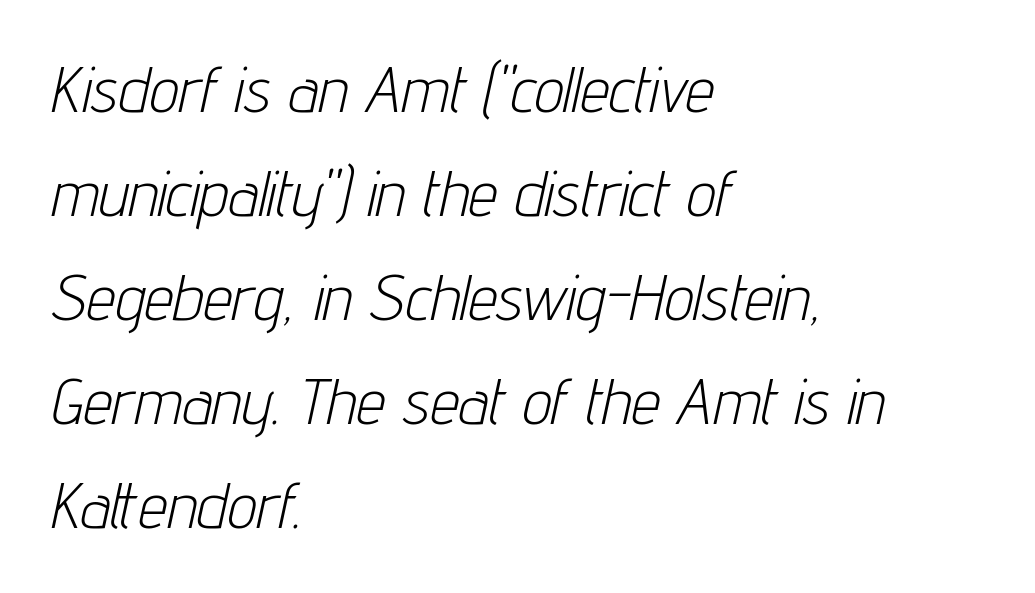
The image shows 65 px light, condensed type, italic (leaning right); set left-aligned, normal line spacing (1.6x), normal letter spacing, not underlined; low stroke contrast and a medium x-height.
